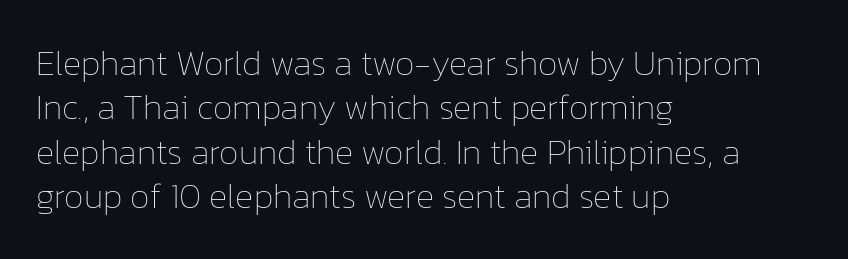
The designer left line spacing at the default. Does the lettering tilt? It doesn't — this is upright. The strokes carry an ordinary text weight at most. These lines are rendered in a variable-pitch font. Alignment: flush left.
